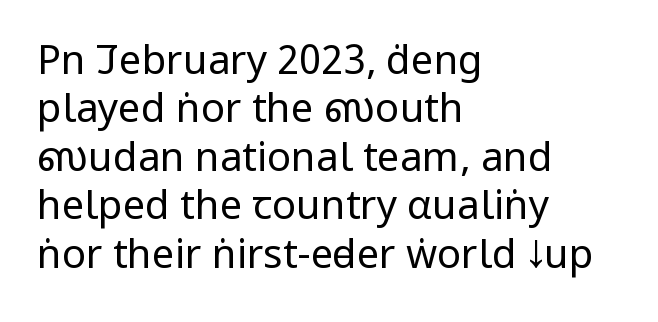
The image shows 40 px regular-weight, condensed sans-serif type, upright; set left-aligned, line spacing 1.21x, normal letter spacing, not underlined; low stroke contrast and a large x-height.
